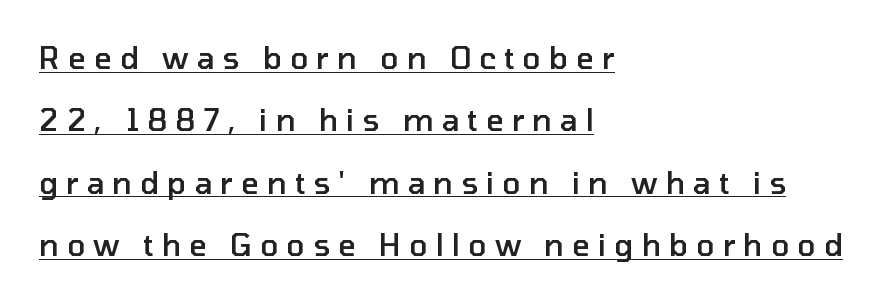
The image shows 30 px semibold sans-serif type, upright; set left-aligned, loose line spacing (2.08x), unusually wide letter spacing (+0.27 em), underlined; low stroke contrast and a medium x-height.
